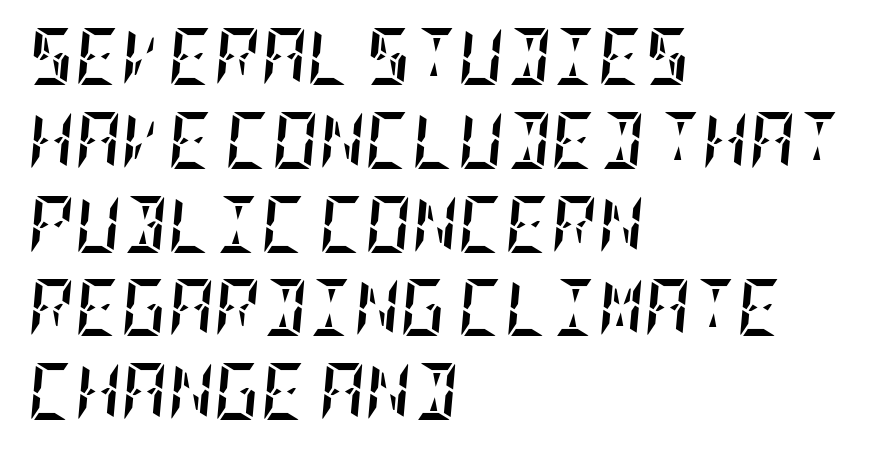
Caption: bold face, heavy strokes. The leading is moderate, giving the passage an even texture. The passage shown leans; its letterforms are oblique. The letters sit at their default tracking, neither squeezed nor spread. Anything drawn beneath the words? Only blank space. The paragraph has a hard left edge and a soft right edge.
